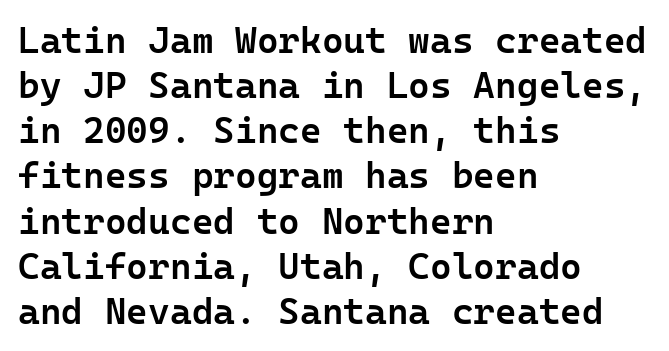
Italic? Not at all — the glyphs are vertical. These words are printed semibold, heavier than regular yet not bold. Reading down the block, your eye returns to a fixed left position each line. Underlining? Definitely not there. The letters sit at their default tracking, neither squeezed nor spread.
